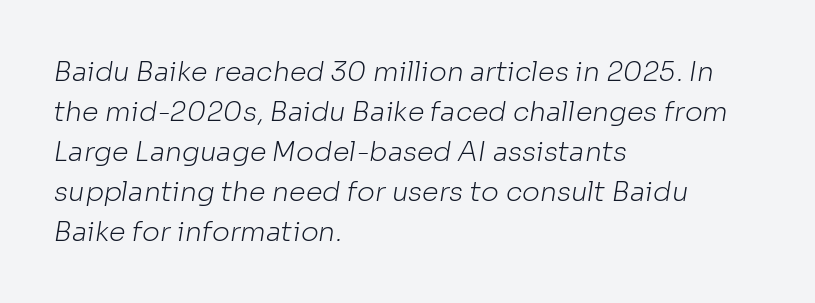
Q: Is the text bold? A: No.
Q: Is the text underlined? A: No.
Q: How is the paragraph aligned? A: Left-aligned.
Q: Is the spacing between letters normal or unusually wide? A: Normal.
Q: Is the spacing between lines tight, normal or loose? A: Normal.
